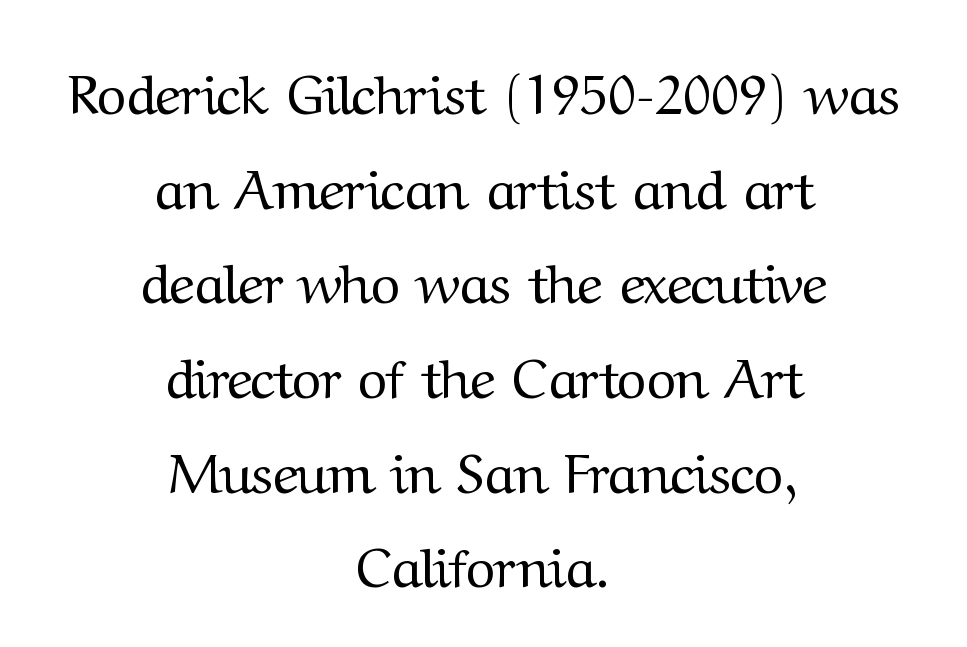
Rows of type keep a routine distance in the vertical direction. Little horizontal feet cap the strokes, marking this as serif type. The line texture is even and compact thanks to regular tracking. Nothing heavy about these letters — not bold at all. The string is rendered with underlining switched off. The whitespace from short lines is split evenly between both sides.
